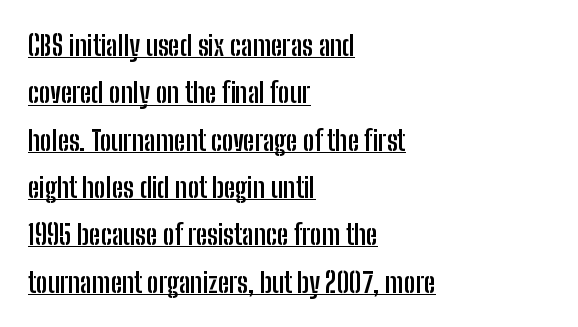
The image shows 28 px semibold, condensed sans-serif type, upright; set left-aligned, normal line spacing (1.69x), normal letter spacing, underlined; low stroke contrast and a medium x-height.
